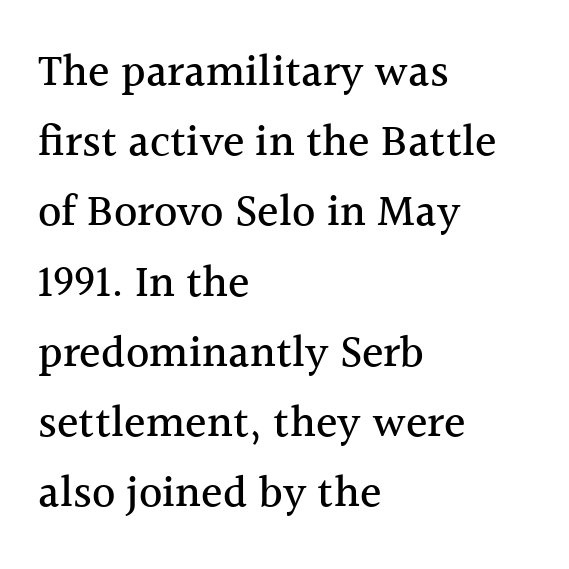
Q: Is the text italic (slanted)? A: No, it is upright.
Q: Is the typeface a serif or a sans-serif typeface? A: Serif.
Q: Is the text underlined? A: No.
Q: How is the paragraph aligned? A: Left-aligned.
Q: Is the spacing between letters normal or unusually wide? A: Normal.
Q: Is the spacing between lines tight, normal or loose? A: Normal.
Q: Width (condensed, normal, or wide)? A: Normal.
Q: x-height? A: Medium.
Q: Monospaced? A: No.
